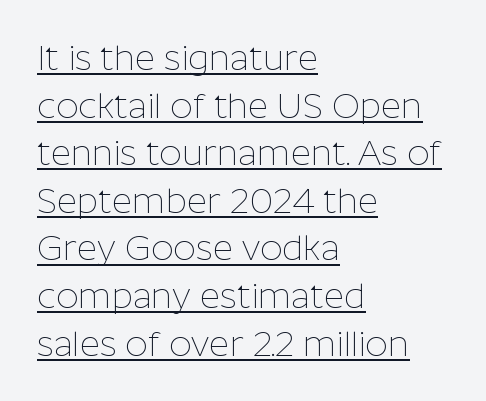
Q: Is the text bold? A: No.
Q: Is the text italic (slanted)? A: No, it is upright.
Q: Is the typeface a serif or a sans-serif typeface? A: Sans-serif.
Q: Is the text underlined? A: Yes.
Q: How is the paragraph aligned? A: Left-aligned.
Q: Is the spacing between letters normal or unusually wide? A: Normal.
Q: Is the spacing between lines tight, normal or loose? A: Normal.
Q: Width (condensed, normal, or wide)? A: Normal.
Q: Stroke contrast? A: Low.
Q: x-height? A: Medium.
Q: Monospaced? A: No.
